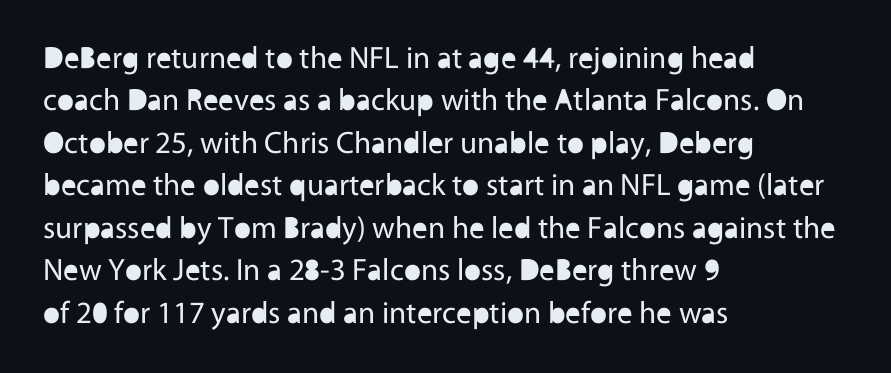
Q: Is the text bold? A: No.
Q: Is the text italic (slanted)? A: No, it is upright.
Q: Is the typeface a serif or a sans-serif typeface? A: Sans-serif.
Q: Is the text underlined? A: No.
Q: How is the paragraph aligned? A: Left-aligned.
Q: Is the spacing between letters normal or unusually wide? A: Normal.
Q: Is the spacing between lines tight, normal or loose? A: Normal.
Q: Width (condensed, normal, or wide)? A: Normal.
Q: x-height? A: Medium.
Q: Monospaced? A: No.
